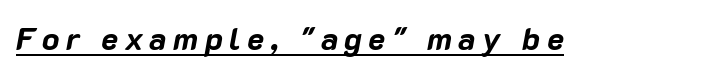
Caption: expanded tracking, letters set apart. A baseline rule has been typeset under these characters. Varying glyph widths throughout — classic text-font behaviour. Italic? Definitely — the glyphs are oblique. Compared with an ordinary text face, these strokes are far heavier — a full bold.
